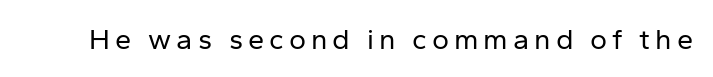
Descenders hang freely into open space. Note: no serifs on the glyphs. Think of a printed novel: that variable character pitch is what you see here. Weight class: somewhere from thin through regular.
